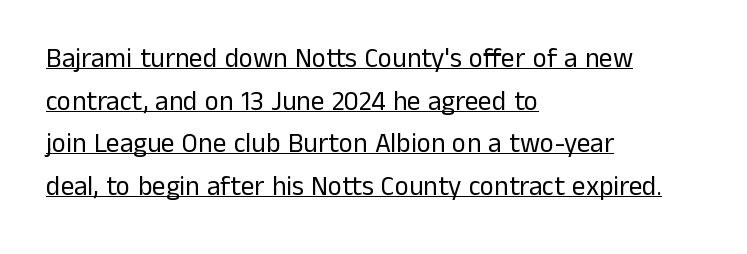
{"italic": "no", "bold": "no", "underline": "yes", "align": "left", "line_spacing": "normal", "line_spacing_ratio": 1.58, "letter_spacing": "normal", "letter_spacing_em": 0.0, "glyph_px": 27}
